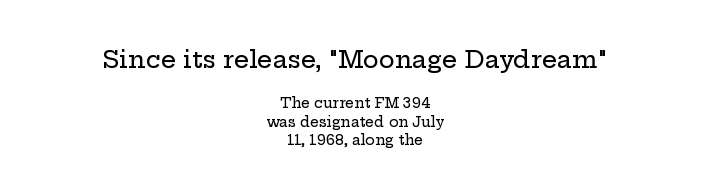
The image shows 24 px text type, upright; set centered, normal line spacing (1.3x), normal letter spacing, not underlined; the first (top) block is 1.71x larger.
